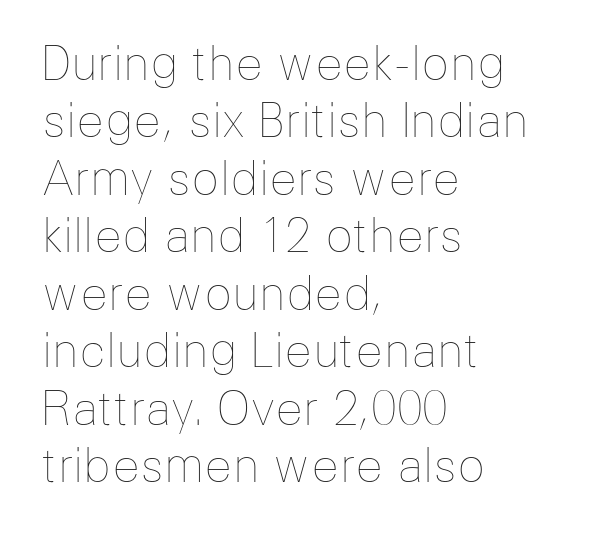
Is the block centered? No — it sits flush against the left margin. When letters stand straight like this, we call the style roman or upright. A typesetter would call this zero additional tracking. Notice how descenders clear the ascenders below comfortably — that's standard leading. This sample has the flowing, uneven cadence of proportional lettering.
